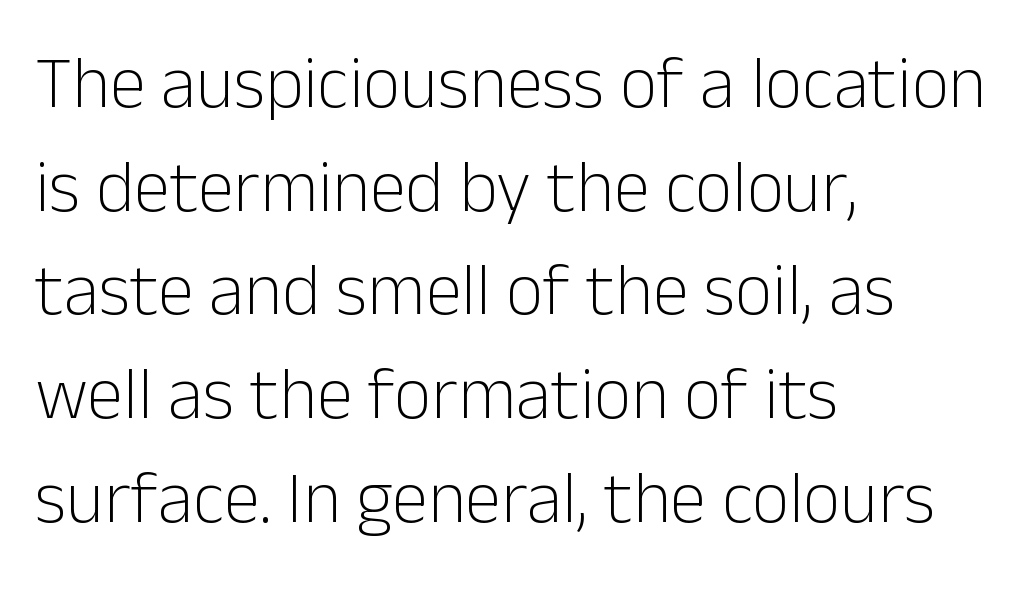
Q: Is the text bold? A: No.
Q: Is the text italic (slanted)? A: No, it is upright.
Q: Is the typeface a serif or a sans-serif typeface? A: Sans-serif.
Q: Is the text underlined? A: No.
Q: How is the paragraph aligned? A: Left-aligned.
Q: Is the spacing between letters normal or unusually wide? A: Normal.
Q: Is the spacing between lines tight, normal or loose? A: Normal.
Q: Width (condensed, normal, or wide)? A: Normal.
Q: Stroke contrast? A: Low.
Q: x-height? A: Medium.
Q: Monospaced? A: No.
